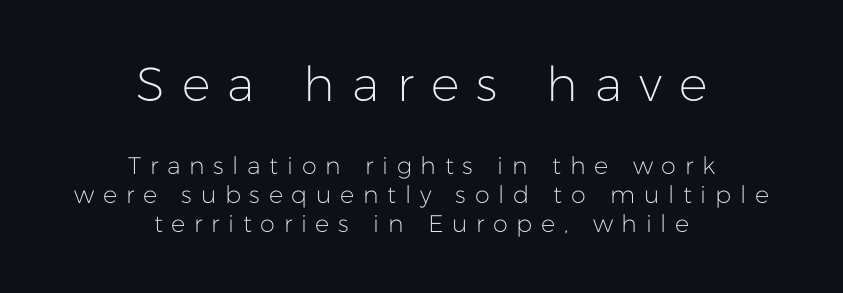
The block sitting higher on the canvas is the one with enlarged characters. The lines are quadded center. Plain, unruled lines of type. This sample uses a sans-serif face. What stands out about the letter spacing? Its width — letters are far apart. The strokes are not fattened; the text isn't bold.
